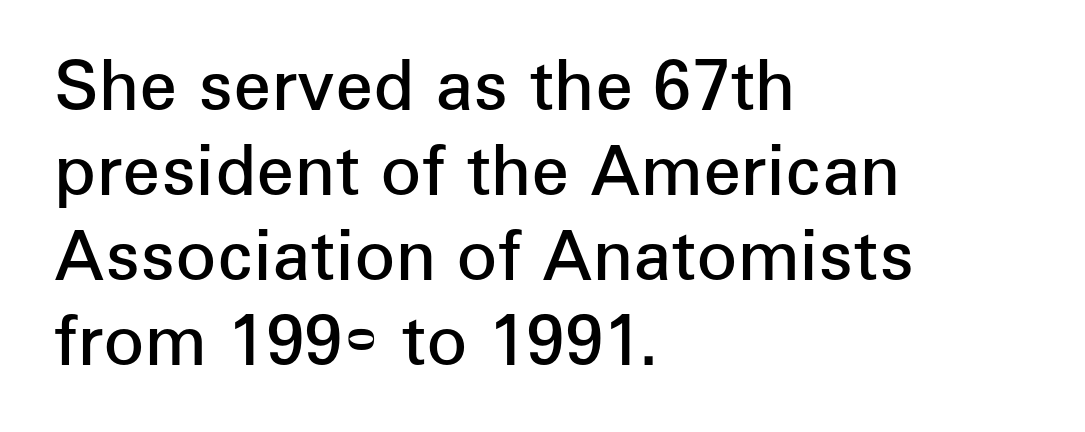
The type is set solid horizontally, with unmodified tracking. Horizontal alignment here is leftward, the default for most running prose. The space beneath each line is pristine and unruled. Think of a printed novel: that variable character pitch is what you see here. Evenly set lines give the paragraph a standard silhouette.
